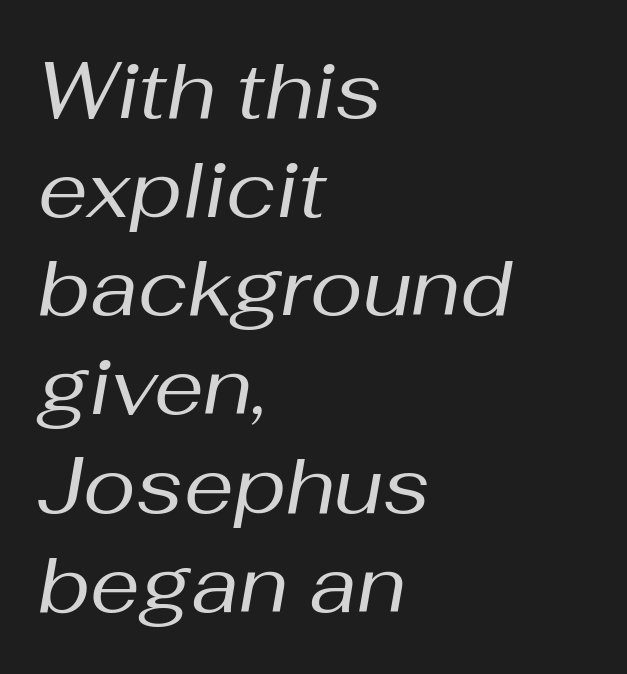
It's the slanting kind of type. Unbolded letterforms with no extra heft. Is the letter spacing exaggerated? No — it looks like the ordinary default. Varying glyph widths throughout — classic text-font behaviour. The zone under the glyphs is completely vacant. A classic flush-left, rag-right setting is used for this passage.
